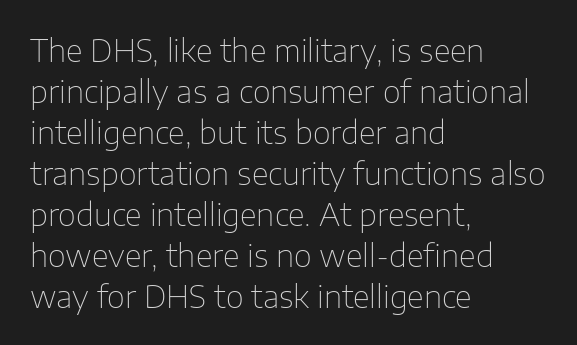
Q: Is the text bold? A: No.
Q: Is the text italic (slanted)? A: No, it is upright.
Q: Is the typeface a serif or a sans-serif typeface? A: Sans-serif.
Q: Is the text underlined? A: No.
Q: How is the paragraph aligned? A: Left-aligned.
Q: Is the spacing between letters normal or unusually wide? A: Normal.
Q: Is the spacing between lines tight, normal or loose? A: Normal.
Q: Width (condensed, normal, or wide)? A: Normal.
Q: Stroke contrast? A: Low.
Q: x-height? A: Medium.
Q: Monospaced? A: No.
